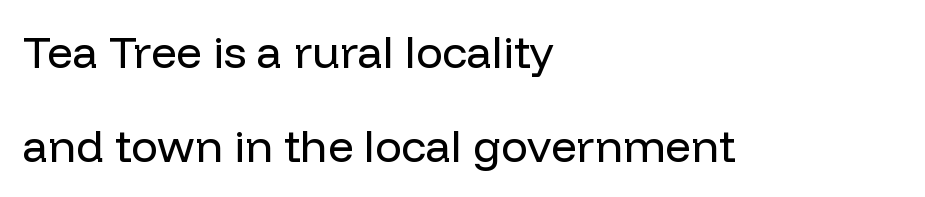
Q: Is the text bold? A: No.
Q: Is the text italic (slanted)? A: No, it is upright.
Q: Is the typeface a serif or a sans-serif typeface? A: Sans-serif.
Q: Is the text underlined? A: No.
Q: How is the paragraph aligned? A: Left-aligned.
Q: Is the spacing between letters normal or unusually wide? A: Normal.
Q: Is the spacing between lines tight, normal or loose? A: Loose.
Q: Width (condensed, normal, or wide)? A: Normal.
Q: Stroke contrast? A: Low.
Q: x-height? A: Medium.
Q: Monospaced? A: No.
